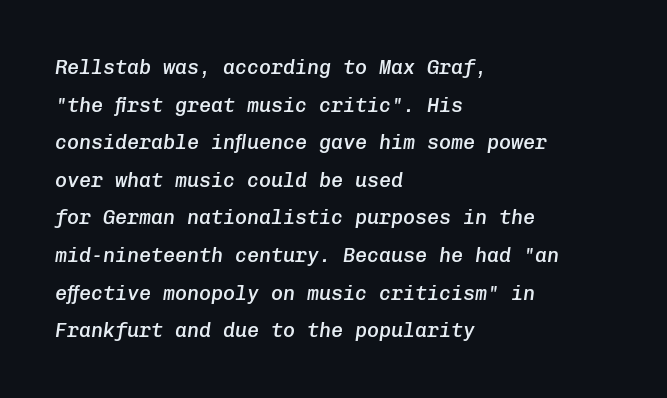
{"italic": "yes", "lean": "right", "slant_degrees": 8, "bold": "semi", "underline": "no", "align": "left", "line_spacing_ratio": 1.88, "letter_spacing": "normal", "letter_spacing_em": 0.0, "glyph_px": 20}
